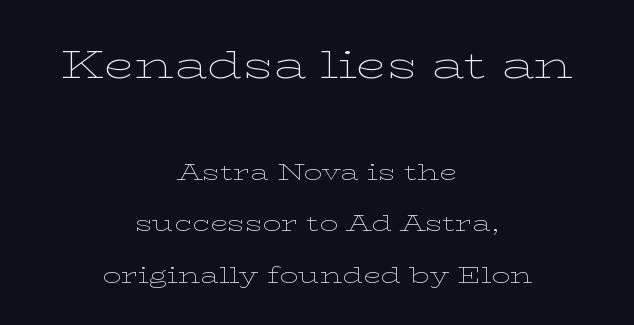
The image shows 40 px thin, wide serif type, upright; set centered, loose line spacing (2.24x), normal letter spacing, not underlined; the first (top) block is 1.74x larger; low stroke contrast and a medium x-height.
